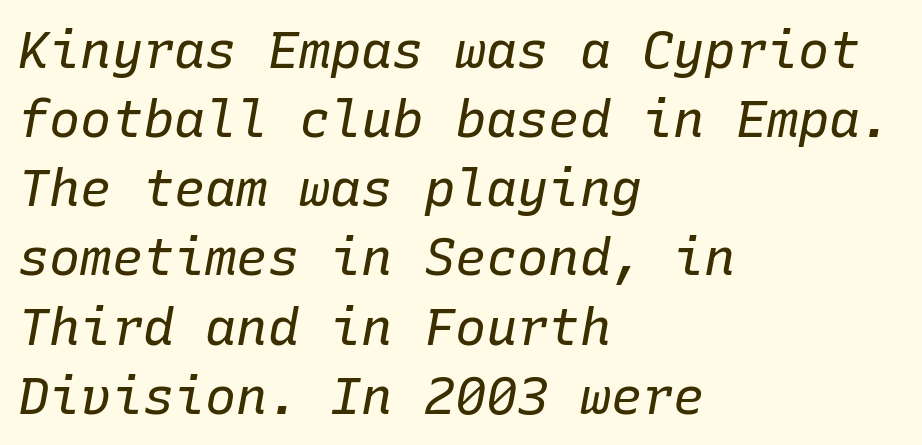
{"italic": "yes", "lean": "right", "slant_degrees": 10, "bold": "no", "weight": "regular", "width": "normal", "stroke_contrast": "low", "x_height": "medium", "monospaced": "yes", "underline": "no", "align": "left", "line_spacing": "normal", "line_spacing_ratio": 1.33, "letter_spacing": "normal", "letter_spacing_em": 0.0, "glyph_px": 52}
